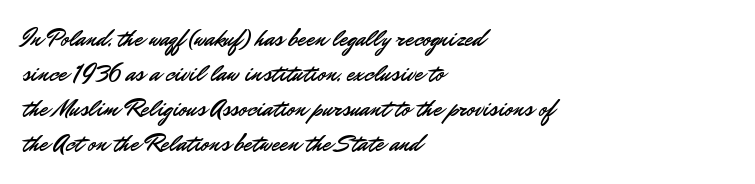
Q: Is the text italic (slanted)? A: Yes.
Q: Is the text underlined? A: No.
Q: How is the paragraph aligned? A: Left-aligned.
Q: Is the spacing between letters normal or unusually wide? A: Normal.
Q: Is the spacing between lines tight, normal or loose? A: Normal.
